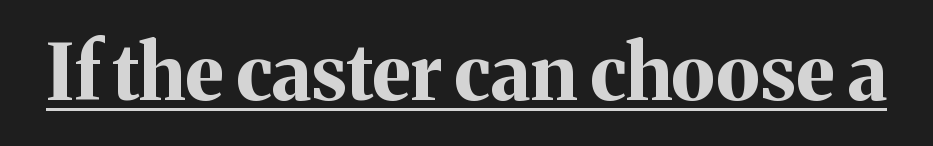
Q: Is the text bold? A: Yes.
Q: Is the text italic (slanted)? A: No, it is upright.
Q: Is the typeface a serif or a sans-serif typeface? A: Serif.
Q: Is the text underlined? A: Yes.
Q: Is the spacing between letters normal or unusually wide? A: Normal.
Q: Width (condensed, normal, or wide)? A: Normal.
Q: Stroke contrast? A: Medium.
Q: x-height? A: Medium.
Q: Monospaced? A: No.
